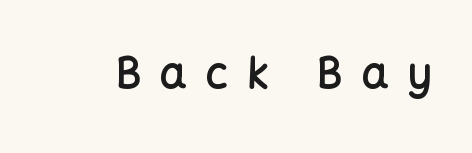
Q: Is the text bold? A: Semi-bold.
Q: Is the text italic (slanted)? A: No, it is upright.
Q: Is the typeface a serif or a sans-serif typeface? A: Sans-serif.
Q: Is the text underlined? A: No.
Q: Is the spacing between letters normal or unusually wide? A: Unusually wide.
Q: Width (condensed, normal, or wide)? A: Normal.
Q: Stroke contrast? A: Low.
Q: x-height? A: Medium.
Q: Monospaced? A: No.
